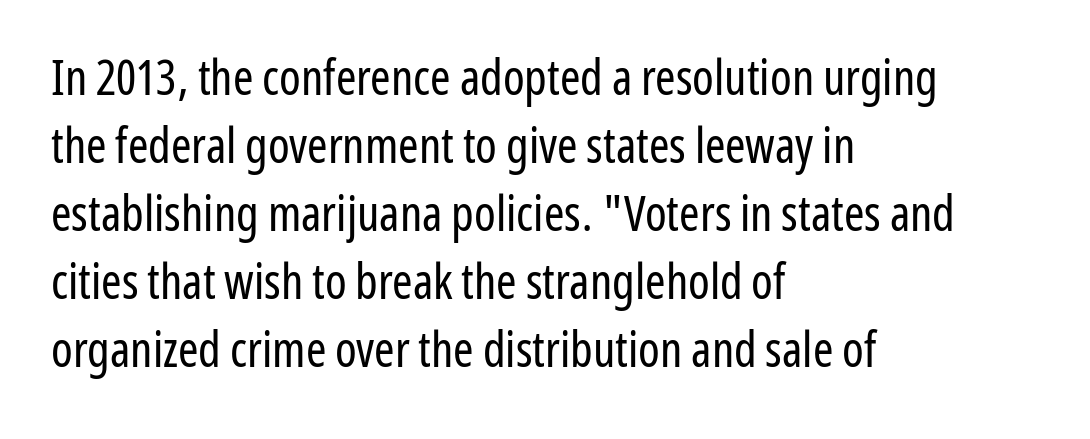
Spacing verdict: proportional, widths tailored to each character. A light-to-regular cut is what we see here. A typesetter would call this zero additional tracking. Whoever set this chose a conventional vertical rhythm.
